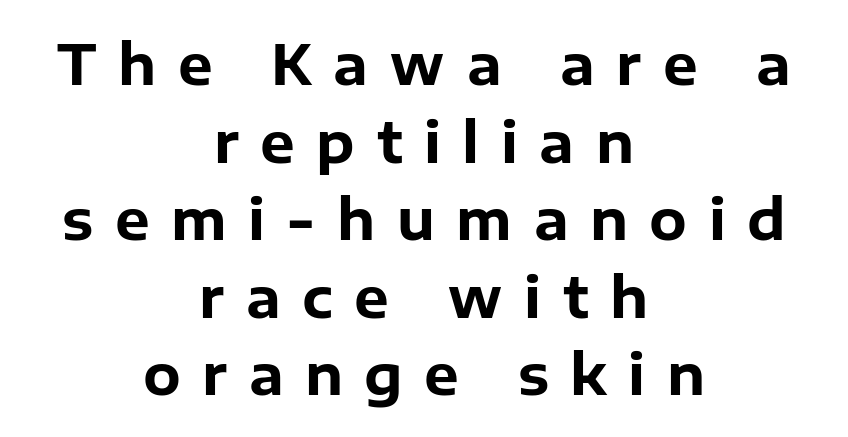
The image shows 55 px bold sans-serif type, upright; set centered, normal line spacing (1.41x), unusually wide letter spacing (+0.39 em), not underlined; low stroke contrast and a medium x-height.
